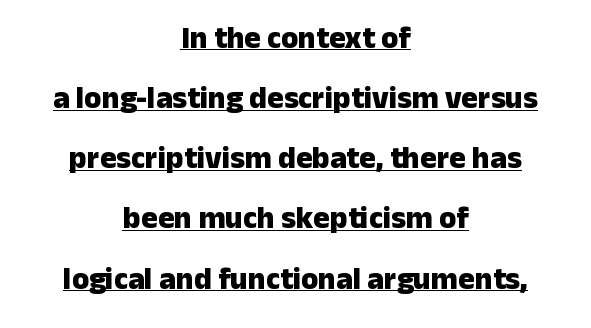
The image shows 31 px heavy sans-serif type, upright; set centered, loose line spacing (1.94x), normal letter spacing, underlined; low stroke contrast and a medium x-height.
